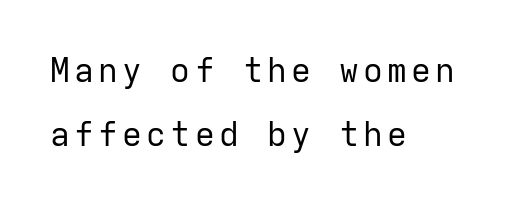
{"serif": "no", "italic": "no", "bold": "no", "weight": "regular", "width": "normal", "stroke_contrast": "low", "x_height": "medium", "monospaced": "yes", "underline": "no", "align": "left", "line_spacing": "loose", "line_spacing_ratio": 1.93, "glyph_px": 33}
